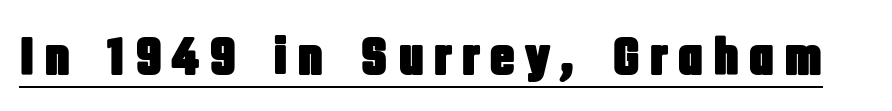
This sample uses an upright cut, with every glyph sitting square on the baseline. The characters display no serif detailing; their extremities are plain. Check the space under the baseline: a stroke is drawn there. A typesetter would call this proportional, since set widths differ per character.
